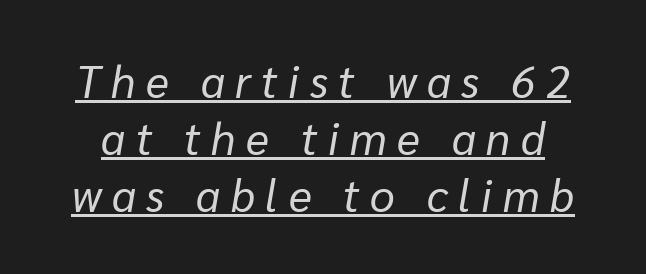
The image shows 44 px regular-weight type, italic (leaning right); set normal line spacing (1.29x), unusually wide letter spacing (+0.24 em), underlined; low stroke contrast and a medium x-height.
